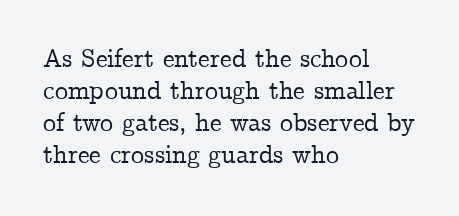
Standard letterfit; no display-style spreading of the glyphs. The string is rendered with underlining switched off. Compared with a centered layout, this one pins lines to the left instead. Vertical strokes here are truly vertical.
